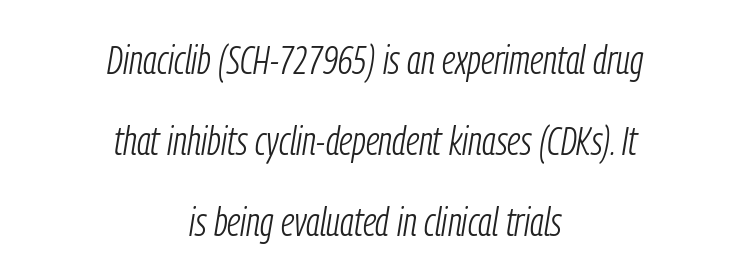
Q: Is the text bold? A: No.
Q: Is the text italic (slanted)? A: Yes, it leans right by about 9 degrees.
Q: Is the text underlined? A: No.
Q: How is the paragraph aligned? A: Centered.
Q: Is the spacing between letters normal or unusually wide? A: Normal.
Q: Is the spacing between lines tight, normal or loose? A: Loose.
Q: Width (condensed, normal, or wide)? A: Condensed.
Q: Stroke contrast? A: Low.
Q: x-height? A: Medium.
Q: Monospaced? A: No.
